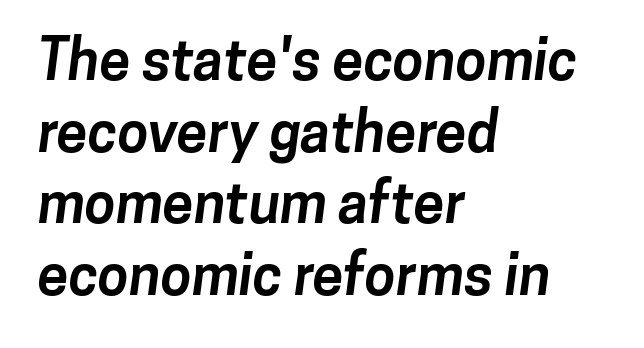
Q: Is the text bold? A: Yes.
Q: Is the typeface a serif or a sans-serif typeface? A: Sans-serif.
Q: Is the text underlined? A: No.
Q: How is the paragraph aligned? A: Left-aligned.
Q: Is the spacing between letters normal or unusually wide? A: Normal.
Q: Is the spacing between lines tight, normal or loose? A: Normal.
Q: Width (condensed, normal, or wide)? A: Normal.
Q: Stroke contrast? A: Low.
Q: x-height? A: Medium.
Q: Monospaced? A: No.
